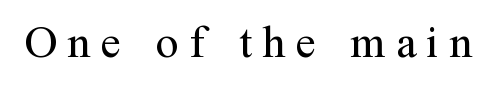
Q: Is the text bold? A: No.
Q: Is the text italic (slanted)? A: No, it is upright.
Q: Is the typeface a serif or a sans-serif typeface? A: Serif.
Q: Is the text underlined? A: No.
Q: Is the spacing between letters normal or unusually wide? A: Unusually wide.
Q: Width (condensed, normal, or wide)? A: Normal.
Q: Stroke contrast? A: Medium.
Q: x-height? A: Medium.
Q: Monospaced? A: No.
